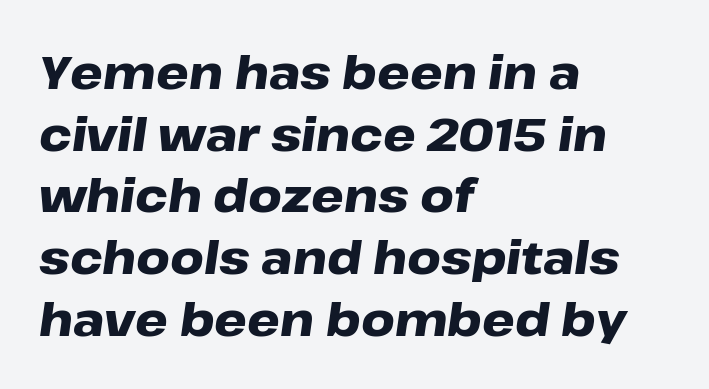
The image shows 46 px heavy, wide type, italic (leaning right); set left-aligned, normal line spacing (1.34x), normal letter spacing, not underlined; low stroke contrast and a medium x-height.
